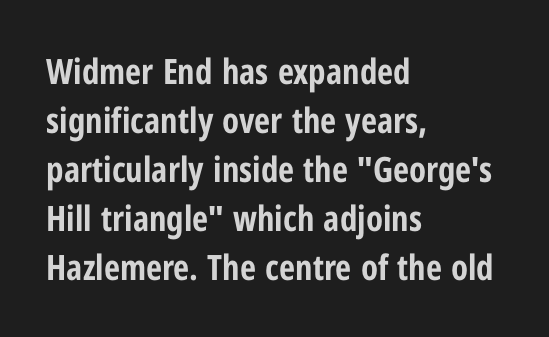
{"serif": "no", "italic": "no", "bold": "yes", "weight": "bold", "width": "condensed", "stroke_contrast": "low", "x_height": "medium", "monospaced": "no", "underline": "no", "align": "left", "line_spacing": "normal", "line_spacing_ratio": 1.4, "letter_spacing": "normal", "letter_spacing_em": 0.0, "glyph_px": 35}
